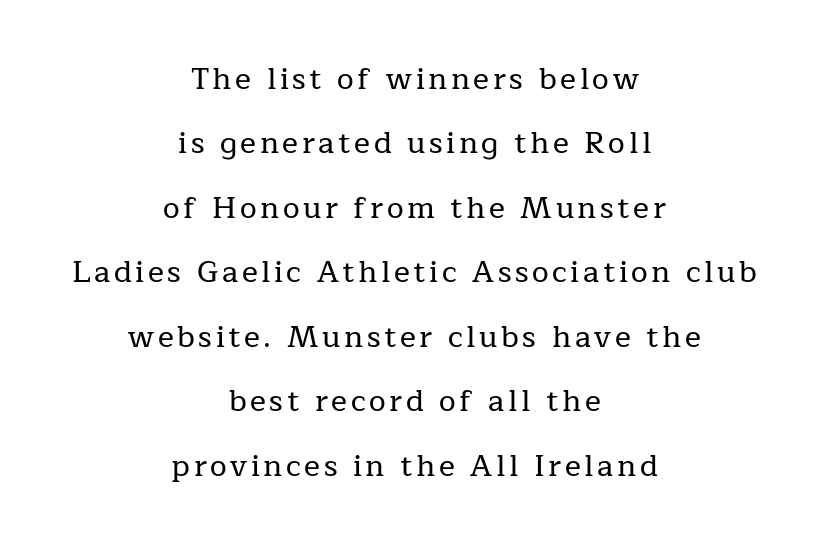
Descenders are the only things crossing below the line. In terms of posture, this sample is upright. If you folded the block vertically in half, each line would mirror itself in length. Here the designer chose a conventional face with non-uniform glyph widths. Horizontal bands of white between lines are thick stripes. The text was rendered using a seriffed face with decorative stroke endings.
